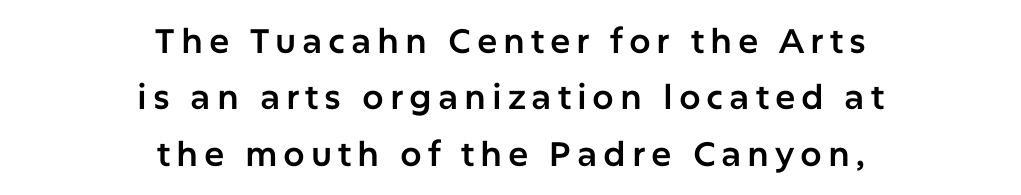
Q: Is the text italic (slanted)? A: No, it is upright.
Q: Is the typeface a serif or a sans-serif typeface? A: Sans-serif.
Q: Is the text underlined? A: No.
Q: How is the paragraph aligned? A: Centered.
Q: Is the spacing between lines tight, normal or loose? A: Normal.
Q: Width (condensed, normal, or wide)? A: Normal.
Q: Stroke contrast? A: Low.
Q: x-height? A: Medium.
Q: Monospaced? A: No.
